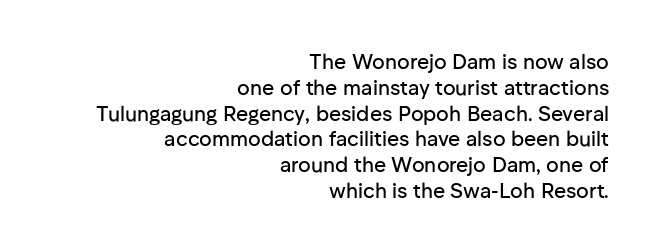
{"italic": "no", "underline": "no", "align": "right", "line_spacing_ratio": 1.23, "letter_spacing": "normal", "letter_spacing_em": 0.0, "glyph_px": 21}
